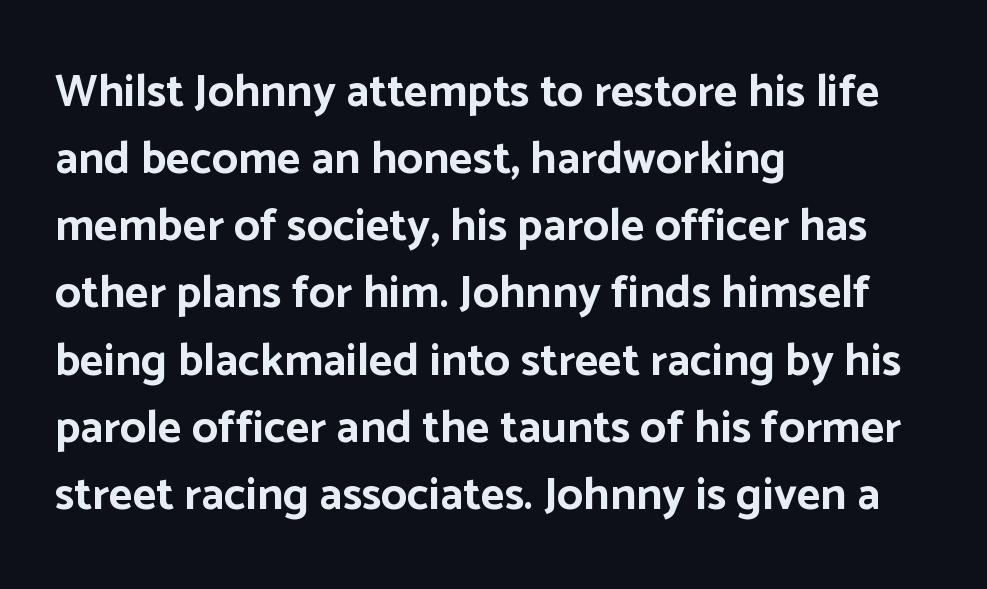
Q: Is the text bold? A: Yes.
Q: Is the text italic (slanted)? A: No, it is upright.
Q: Is the typeface a serif or a sans-serif typeface? A: Sans-serif.
Q: Is the text underlined? A: No.
Q: How is the paragraph aligned? A: Left-aligned.
Q: Is the spacing between letters normal or unusually wide? A: Normal.
Q: Is the spacing between lines tight, normal or loose? A: Normal.
Q: Width (condensed, normal, or wide)? A: Normal.
Q: Stroke contrast? A: Low.
Q: x-height? A: Medium.
Q: Monospaced? A: No.
